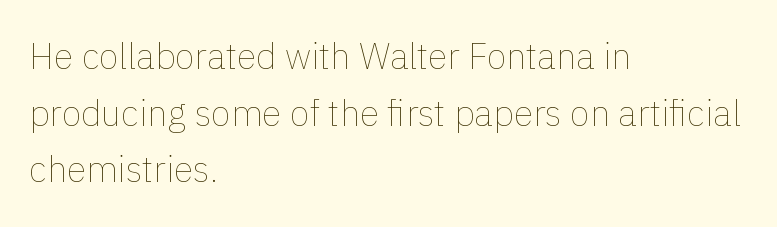
Q: Is the text bold? A: No.
Q: Is the text italic (slanted)? A: No, it is upright.
Q: Is the text underlined? A: No.
Q: How is the paragraph aligned? A: Left-aligned.
Q: Is the spacing between letters normal or unusually wide? A: Normal.
Q: Is the spacing between lines tight, normal or loose? A: Normal.
Q: Width (condensed, normal, or wide)? A: Normal.
Q: Stroke contrast? A: Low.
Q: x-height? A: Medium.
Q: Monospaced? A: No.
